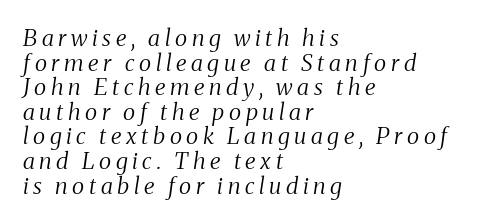
{"italic": "yes", "lean": "right", "slant_degrees": 8, "bold": "no", "underline": "no", "align": "left", "line_spacing": "tight", "line_spacing_ratio": 1.07, "letter_spacing": "wide", "letter_spacing_em": 0.2, "glyph_px": 23}
